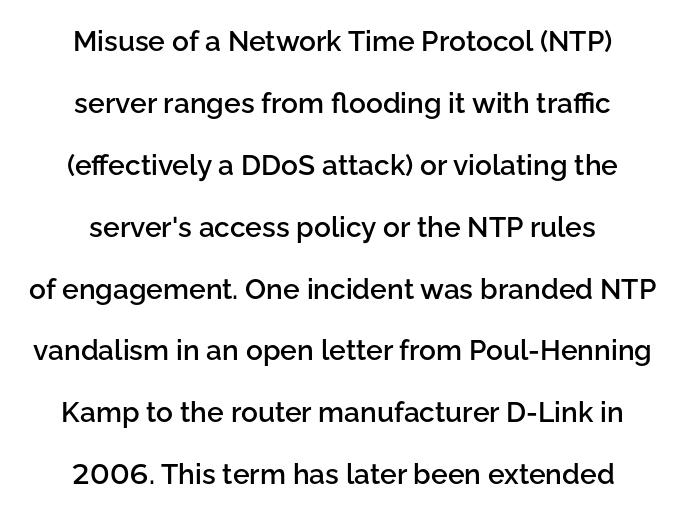
The image shows 28 px semibold sans-serif type, upright; set centered, loose line spacing (2.21x), normal letter spacing, not underlined; low stroke contrast and a medium x-height.
